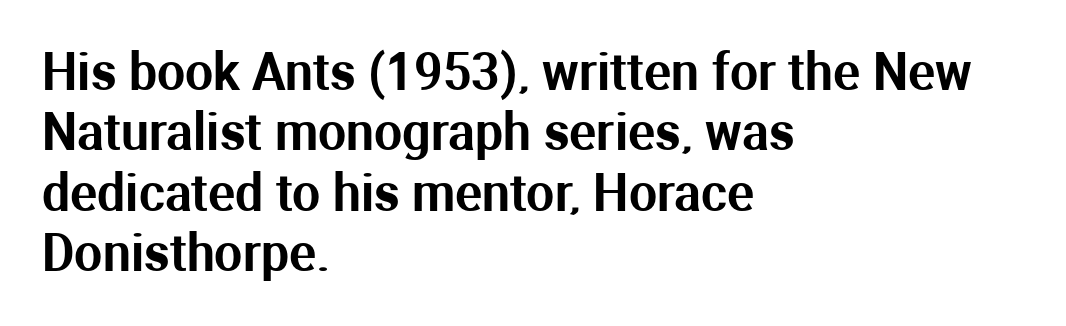
Inter-character spacing is left at the font's built-in metrics. Check under the words: just untouched page. In terms of letterform style, serifs are entirely absent. The letters stand upright; this is a roman face. These lines are set flush left with a ragged right edge.
